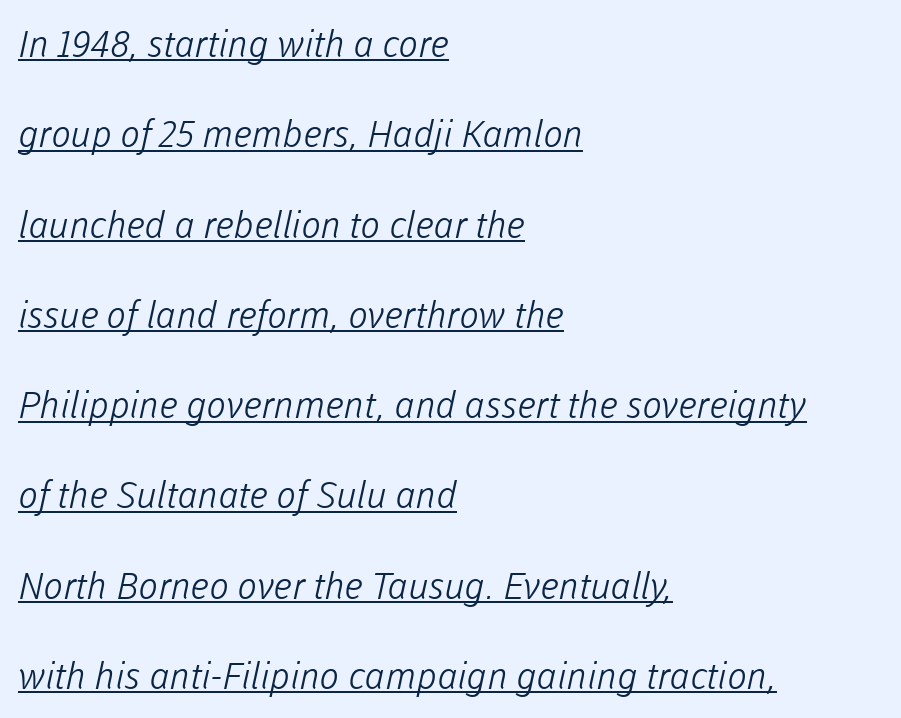
Q: Is the text bold? A: No.
Q: Is the typeface a serif or a sans-serif typeface? A: Sans-serif.
Q: Is the text underlined? A: Yes.
Q: How is the paragraph aligned? A: Left-aligned.
Q: Is the spacing between letters normal or unusually wide? A: Normal.
Q: Is the spacing between lines tight, normal or loose? A: Loose.
Q: Width (condensed, normal, or wide)? A: Normal.
Q: Stroke contrast? A: Low.
Q: x-height? A: Medium.
Q: Monospaced? A: No.
